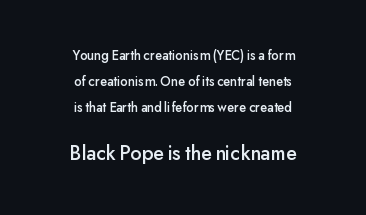
{"italic": "no", "underline": "no", "align": "center", "line_spacing_ratio": 1.85, "letter_spacing": "normal", "letter_spacing_em": 0.0, "larger_block": "second", "size_ratio": 1.5, "glyph_px": 21}
